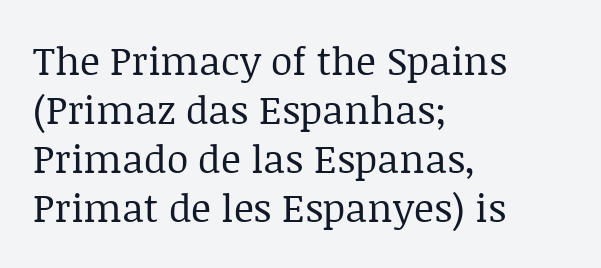
I'd call this a serif setting — the letters wear small feet. Stroke mass is kept to a normal reading level or below. The text block is weighted toward the left margin, trailing off unevenly rightward. Spacing verdict: proportional, widths tailored to each character.
